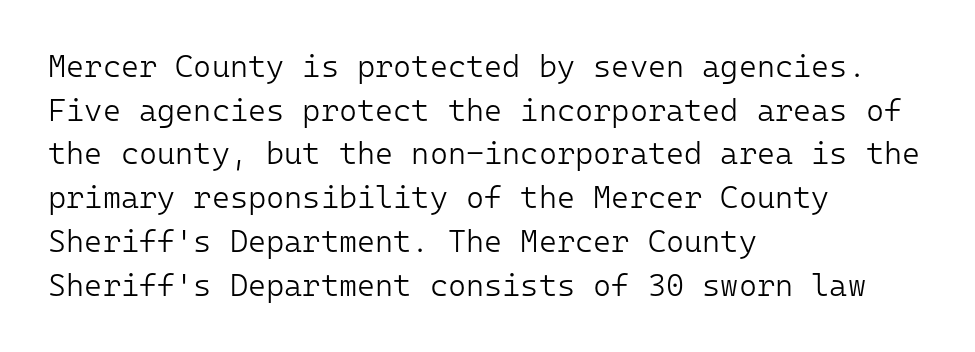
Descender tails drop into unmarked territory. Monospaced: the letters line up in strict vertical columns. Think standard paragraph weight, or any step lighter than that. Baseline-to-baseline distance is the conventional proportion of letter height. This is roman type, the default non-slanted kind.
